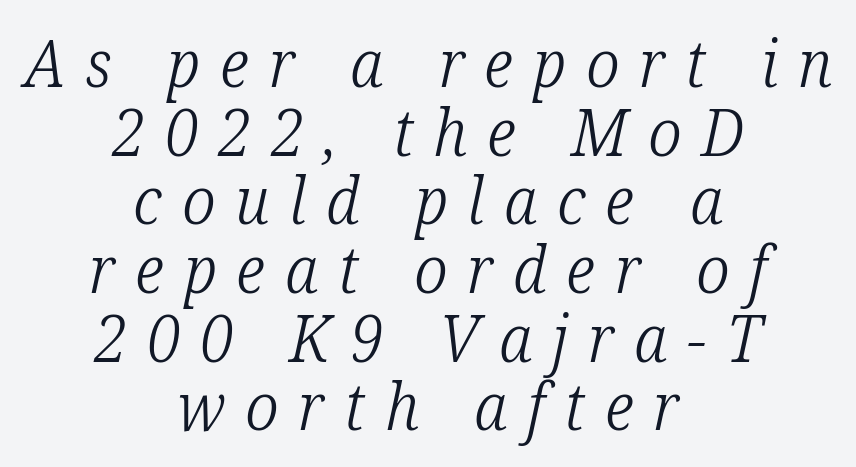
The image shows 66 px light, condensed serif type, italic (leaning right); set centered, tight line spacing (1.04x), unusually wide letter spacing (+0.3 em), not underlined; low stroke contrast and a medium x-height.
